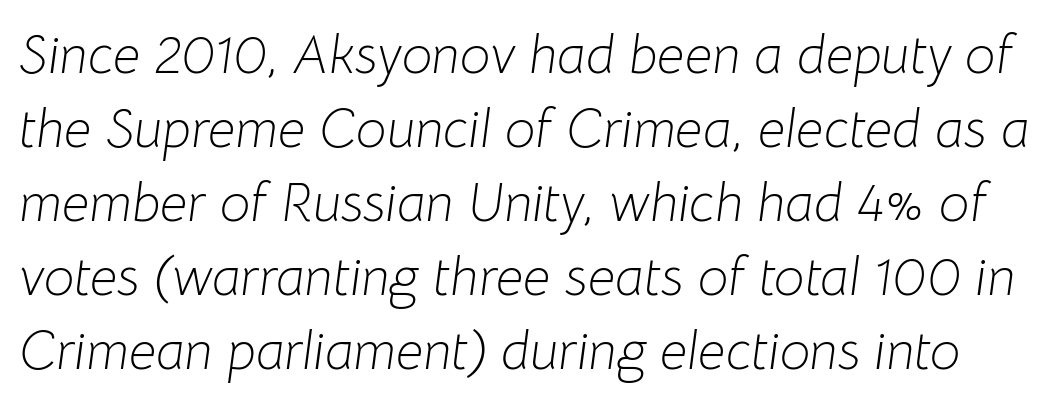
Q: Is the text bold? A: No.
Q: Is the text italic (slanted)? A: Yes, it leans right by about 8 degrees.
Q: Is the text underlined? A: No.
Q: Is the spacing between letters normal or unusually wide? A: Normal.
Q: Is the spacing between lines tight, normal or loose? A: Normal.
Q: Width (condensed, normal, or wide)? A: Normal.
Q: Stroke contrast? A: Low.
Q: x-height? A: Medium.
Q: Monospaced? A: No.
